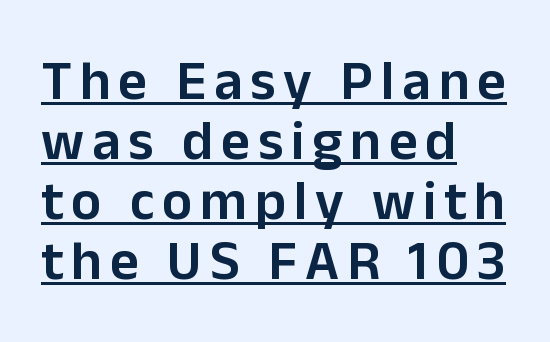
{"serif": "no", "italic": "no", "bold": "semi", "weight": "semibold", "width": "normal", "stroke_contrast": "low", "x_height": "medium", "monospaced": "no", "underline": "yes", "align": "left", "line_spacing": "tight", "line_spacing_ratio": 1.07, "glyph_px": 56}
